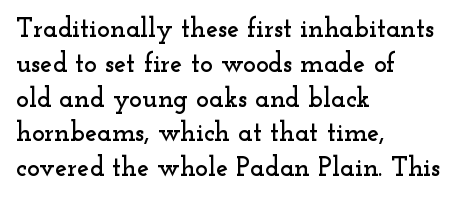
The image shows 27 px text type, upright; set left-aligned, normal line spacing (1.29x), normal letter spacing, not underlined.
